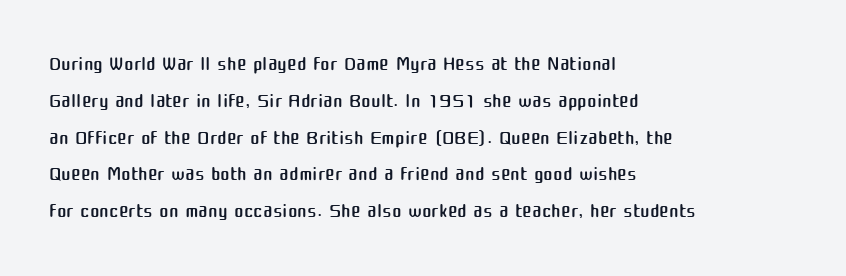
{"serif": "no", "italic": "no", "bold": "no", "weight": "regular", "width": "normal", "stroke_contrast": "medium", "x_height": "medium", "monospaced": "no", "underline": "no", "align": "left", "line_spacing": "normal", "line_spacing_ratio": 1.27, "letter_spacing": "normal", "letter_spacing_em": 0.0, "glyph_px": 29}
